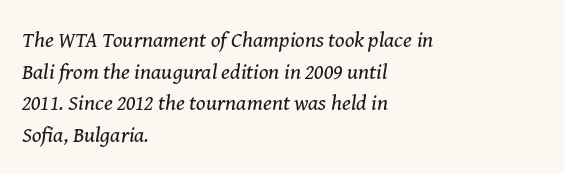
Q: Is the text bold? A: No.
Q: Is the text italic (slanted)? A: Yes, it leans right by about 8 degrees.
Q: Is the text underlined? A: No.
Q: How is the paragraph aligned? A: Left-aligned.
Q: Is the spacing between letters normal or unusually wide? A: Normal.
Q: Is the spacing between lines tight, normal or loose? A: Normal.
